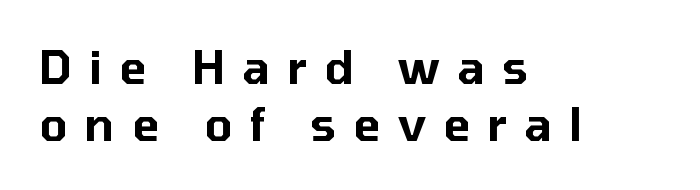
Q: Is the text italic (slanted)? A: No, it is upright.
Q: Is the typeface a serif or a sans-serif typeface? A: Sans-serif.
Q: Is the text underlined? A: No.
Q: How is the paragraph aligned? A: Left-aligned.
Q: Is the spacing between letters normal or unusually wide? A: Unusually wide.
Q: Is the spacing between lines tight, normal or loose? A: Normal.
Q: Width (condensed, normal, or wide)? A: Normal.
Q: Stroke contrast? A: Low.
Q: x-height? A: Medium.
Q: Monospaced? A: No.
